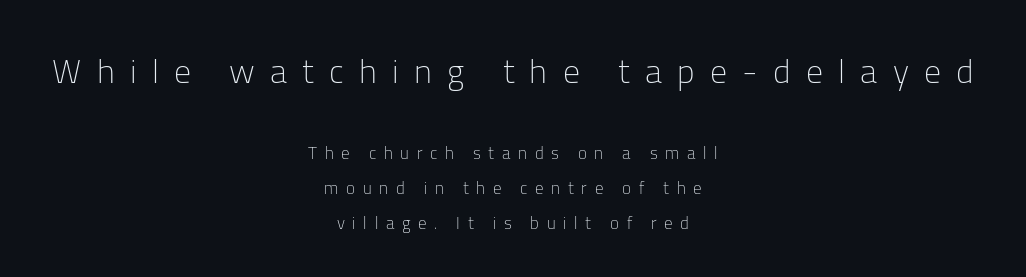
The image shows 34 px light sans-serif type, upright; set centered, loose line spacing (2.07x), unusually wide letter spacing (+0.45 em), not underlined; the first (top) block is 2.0x larger; low stroke contrast and a medium x-height.
